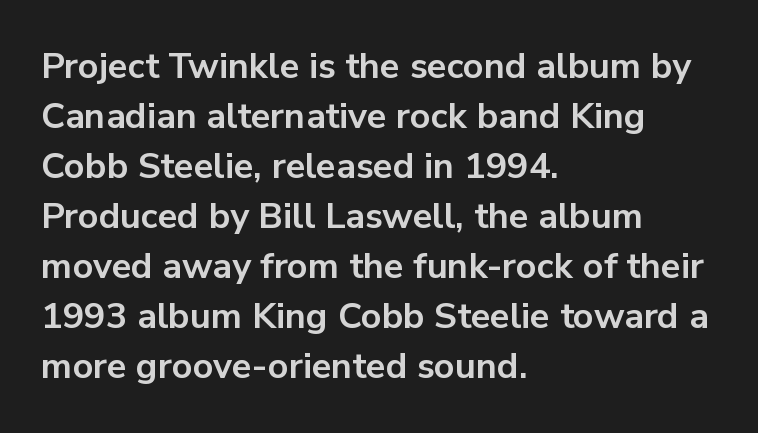
{"serif": "no", "italic": "no", "bold": "yes", "weight": "bold", "width": "normal", "stroke_contrast": "low", "x_height": "medium", "monospaced": "no", "underline": "no", "align": "left", "line_spacing": "normal", "line_spacing_ratio": 1.39, "letter_spacing": "normal", "letter_spacing_em": 0.0, "glyph_px": 36}
